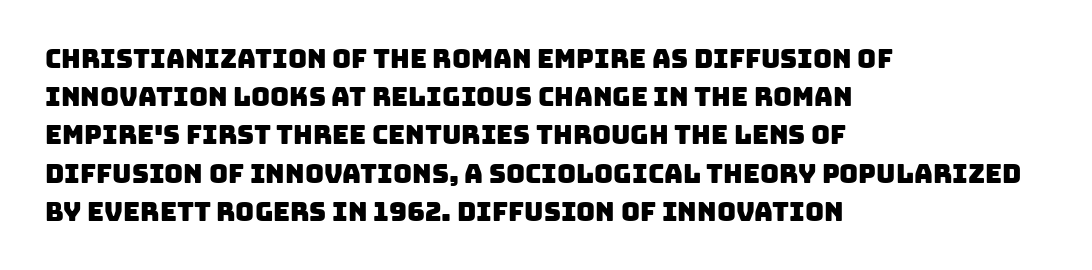
Q: Is the text underlined? A: No.
Q: How is the paragraph aligned? A: Left-aligned.
Q: Is the spacing between letters normal or unusually wide? A: Normal.
Q: Is the spacing between lines tight, normal or loose? A: Normal.
